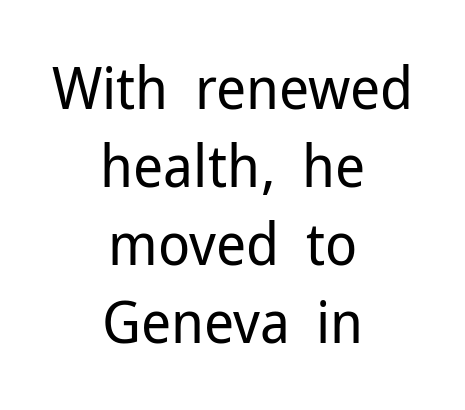
{"serif": "no", "italic": "no", "bold": "no", "weight": "regular", "width": "normal", "stroke_contrast": "low", "x_height": "medium", "monospaced": "no", "underline": "no", "align": "center", "line_spacing": "normal", "line_spacing_ratio": 1.32, "letter_spacing": "normal", "letter_spacing_em": 0.0, "glyph_px": 59}
